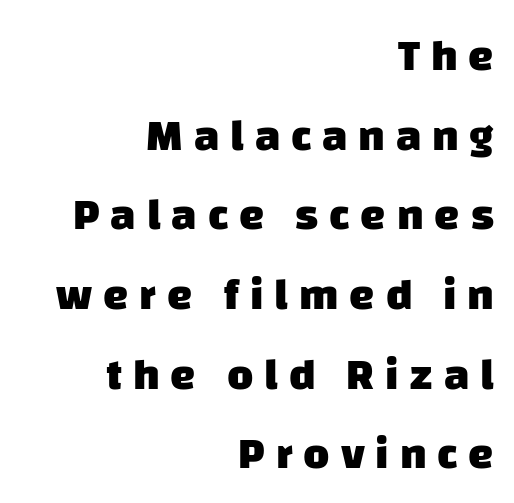
Q: Is the text bold? A: Yes.
Q: Is the typeface a serif or a sans-serif typeface? A: Sans-serif.
Q: Is the text underlined? A: No.
Q: How is the paragraph aligned? A: Right-aligned.
Q: Is the spacing between letters normal or unusually wide? A: Unusually wide.
Q: Width (condensed, normal, or wide)? A: Normal.
Q: Stroke contrast? A: Low.
Q: x-height? A: Large.
Q: Monospaced? A: No.
